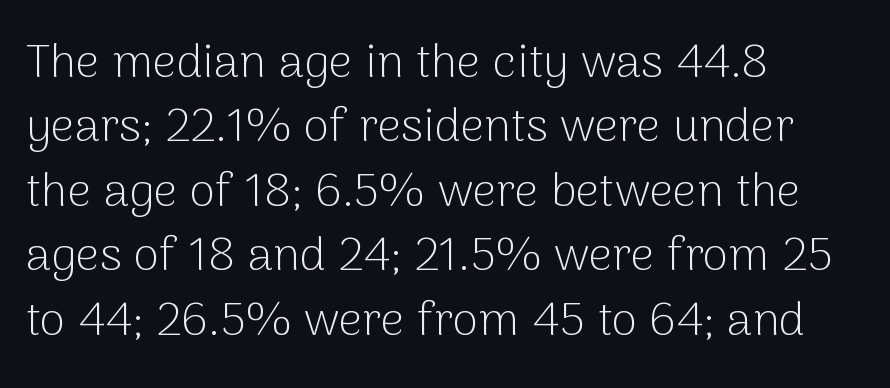
{"serif": "no", "italic": "no", "bold": "no", "weight": "light", "width": "normal", "stroke_contrast": "low", "x_height": "medium", "monospaced": "no", "underline": "no", "align": "left", "line_spacing": "normal", "line_spacing_ratio": 1.37, "letter_spacing": "normal", "letter_spacing_em": 0.0, "glyph_px": 47}
